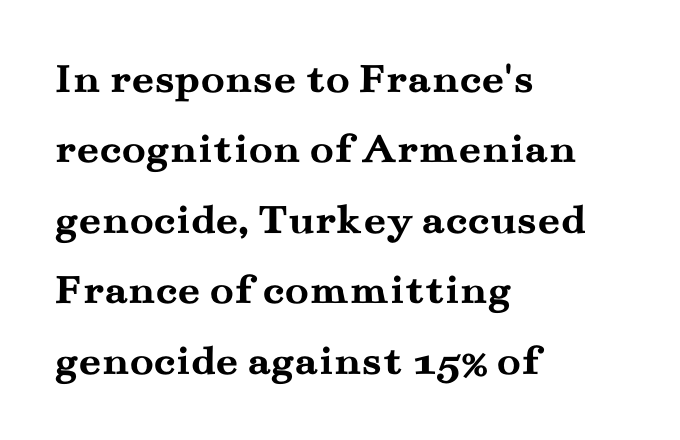
{"serif": "yes", "italic": "no", "bold": "yes", "weight": "semibold", "width": "wide", "stroke_contrast": "medium", "x_height": "small", "monospaced": "no", "underline": "no", "align": "left", "line_spacing": "normal", "line_spacing_ratio": 1.6, "letter_spacing": "normal", "letter_spacing_em": 0.0, "glyph_px": 44}
